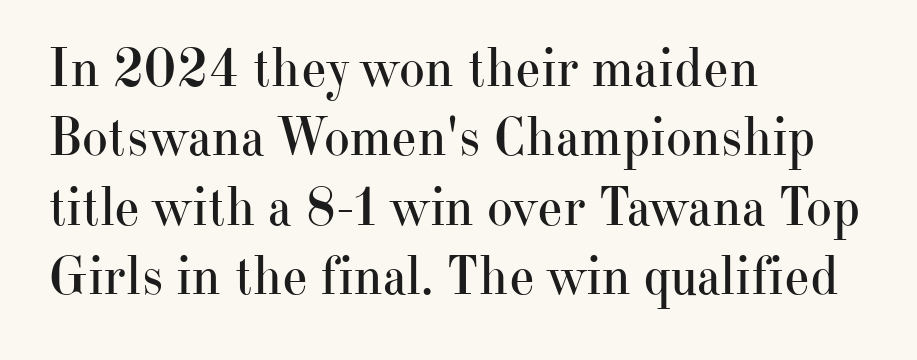
{"serif": "yes", "italic": "no", "bold": "no", "weight": "regular", "width": "normal", "stroke_contrast": "high", "x_height": "small", "monospaced": "no", "underline": "no", "align": "left", "line_spacing": "normal", "line_spacing_ratio": 1.26, "letter_spacing": "normal", "letter_spacing_em": 0.0, "glyph_px": 55}
